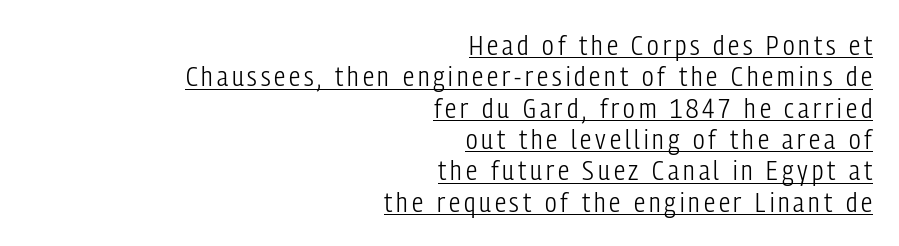
The image shows 28 px light, condensed sans-serif type, upright; set right-aligned, tight line spacing (1.12x), underlined; low stroke contrast and a medium x-height.
